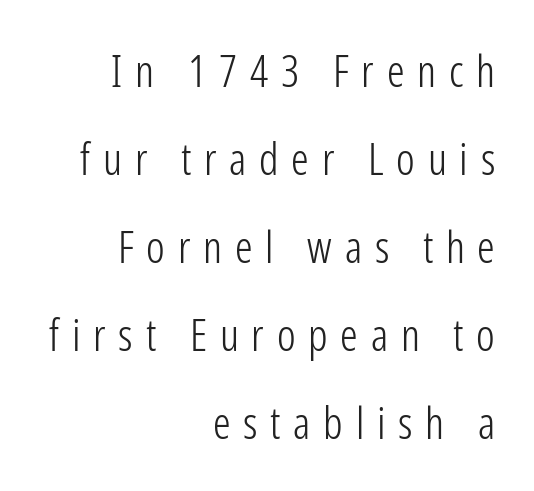
{"serif": "no", "italic": "no", "bold": "no", "weight": "light", "width": "condensed", "stroke_contrast": "low", "x_height": "medium", "monospaced": "no", "underline": "no", "align": "right", "line_spacing": "loose", "line_spacing_ratio": 2.0, "letter_spacing": "wide", "letter_spacing_em": 0.29, "glyph_px": 44}
